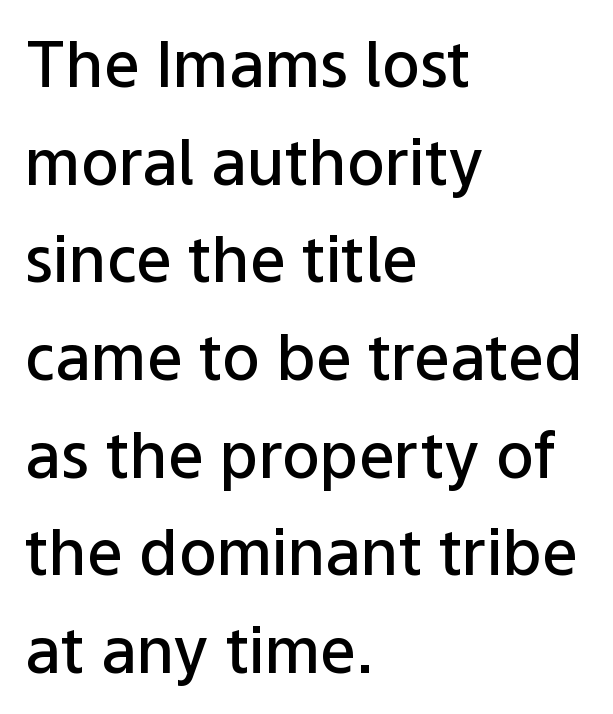
{"serif": "no", "italic": "no", "bold": "semi", "weight": "semibold", "width": "normal", "stroke_contrast": "low", "x_height": "medium", "monospaced": "no", "underline": "no", "align": "left", "line_spacing": "normal", "line_spacing_ratio": 1.55, "letter_spacing": "normal", "letter_spacing_em": 0.0, "glyph_px": 63}
